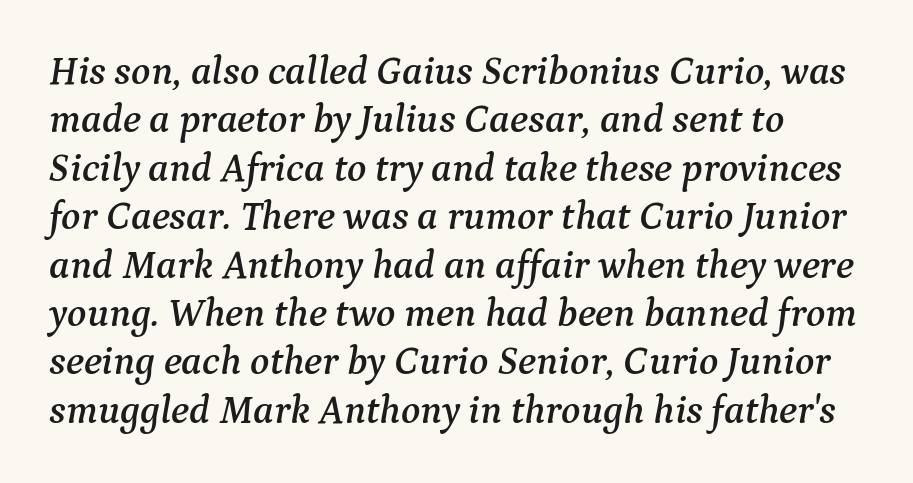
{"serif": "yes", "italic": "yes", "lean": "right", "slant_degrees": 9, "width": "normal", "stroke_contrast": "medium", "x_height": "medium", "monospaced": "no", "underline": "no", "line_spacing_ratio": 1.21, "letter_spacing": "normal", "letter_spacing_em": 0.0, "glyph_px": 40}
